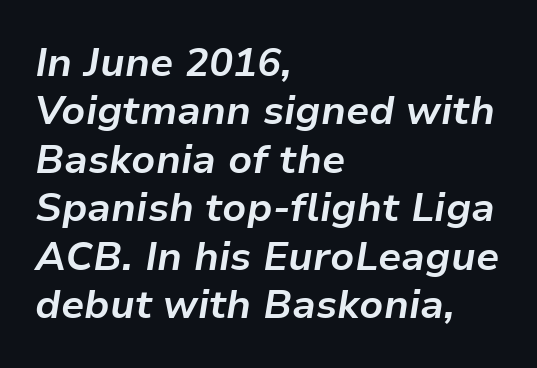
Character widths vary here, with narrow letters taking less room than wide ones. The passage shown has conventional tracking throughout. The passage shown is emphatically bold. Line beginnings align vertically; line endings do not.
